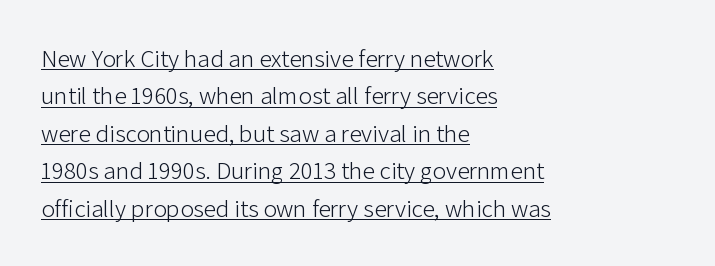
The image shows 25 px text type, upright; set left-aligned, normal line spacing (1.5x), normal letter spacing, underlined.
